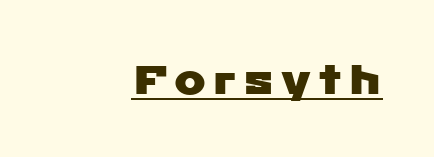
The image shows 42 px wide sans-serif type; set underlined; low stroke contrast and a medium x-height.
